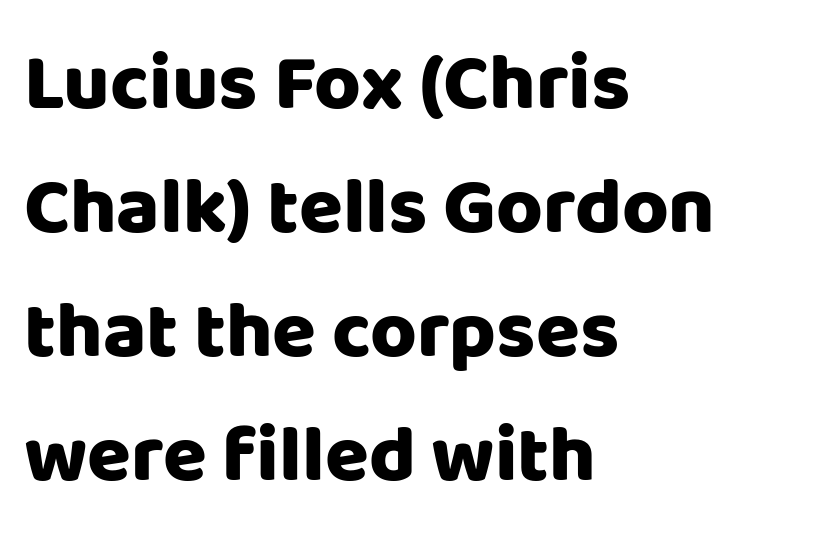
The image shows 80 px heavy sans-serif type, upright; set left-aligned, normal line spacing (1.55x), normal letter spacing, not underlined; low stroke contrast and a large x-height.
